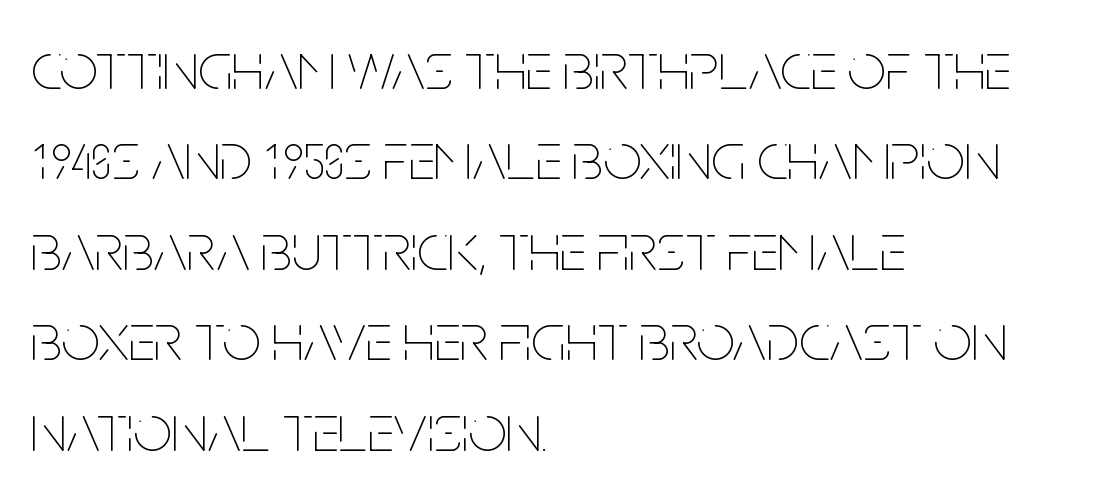
The image shows 68 px thin, condensed type, upright; set left-aligned, normal line spacing (1.33x), normal letter spacing, not underlined; low stroke contrast and a large x-height.
